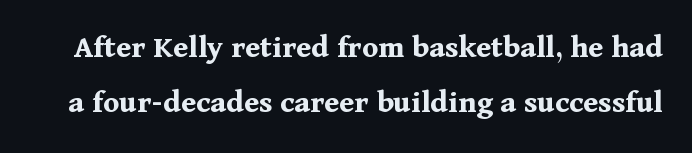
{"serif": "yes", "italic": "no", "bold": "yes", "weight": "bold", "width": "normal", "stroke_contrast": "medium", "x_height": "medium", "monospaced": "no", "underline": "no", "line_spacing": "normal", "line_spacing_ratio": 1.68, "letter_spacing": "normal", "letter_spacing_em": 0.0, "glyph_px": 33}
